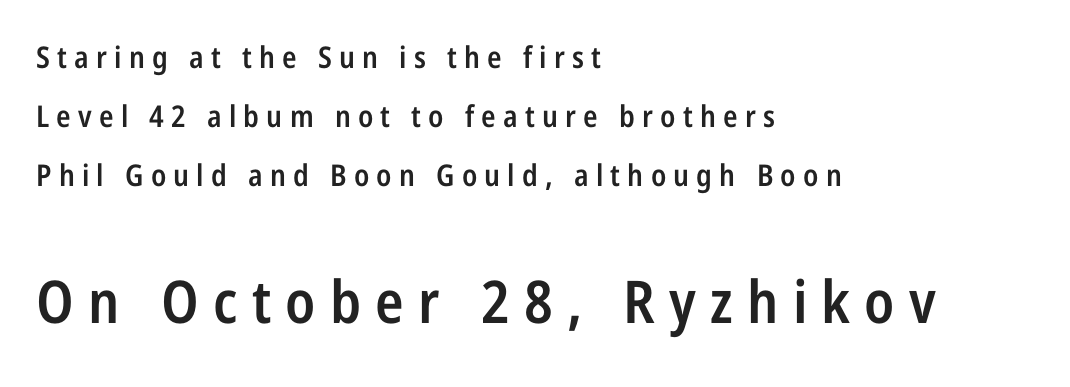
{"serif": "no", "italic": "no", "bold": "semi", "weight": "semibold", "width": "condensed", "stroke_contrast": "low", "x_height": "medium", "monospaced": "no", "underline": "no", "align": "left", "line_spacing": "loose", "line_spacing_ratio": 1.97, "letter_spacing": "wide", "letter_spacing_em": 0.24, "larger_block": "second", "size_ratio": 1.97, "glyph_px": 59}
